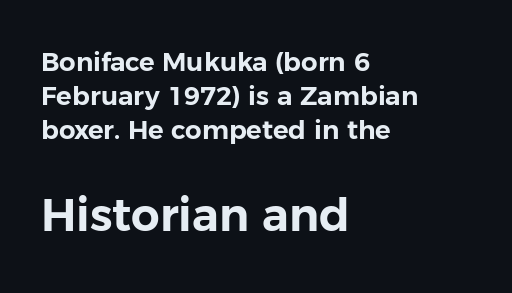
The image shows 45 px sans-serif type, upright; set left-aligned, normal line spacing (1.31x), normal letter spacing, not underlined; the second (bottom) block is 1.73x larger; low stroke contrast and a medium x-height.
